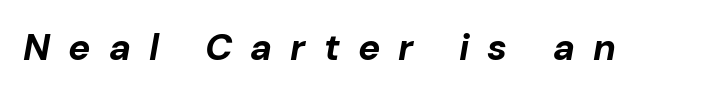
The image shows 37 px bold type, italic (leaning right); set unusually wide letter spacing (+0.49 em), not underlined; low stroke contrast and a medium x-height.
